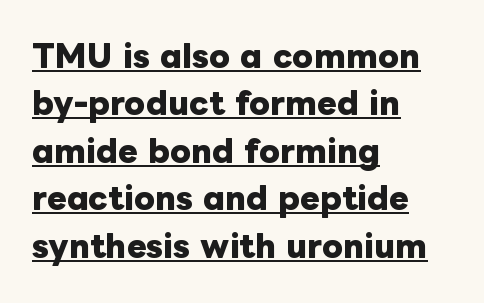
The image shows 30 px heavy type, upright; set left-aligned, normal line spacing (1.58x), normal letter spacing, underlined; low stroke contrast and a medium x-height.
